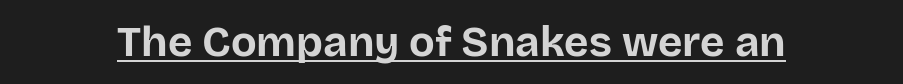
Q: Is the text bold? A: Yes.
Q: Is the text italic (slanted)? A: No, it is upright.
Q: Is the typeface a serif or a sans-serif typeface? A: Sans-serif.
Q: Is the text underlined? A: Yes.
Q: Is the spacing between letters normal or unusually wide? A: Normal.
Q: Width (condensed, normal, or wide)? A: Normal.
Q: Stroke contrast? A: Low.
Q: x-height? A: Large.
Q: Monospaced? A: No.
